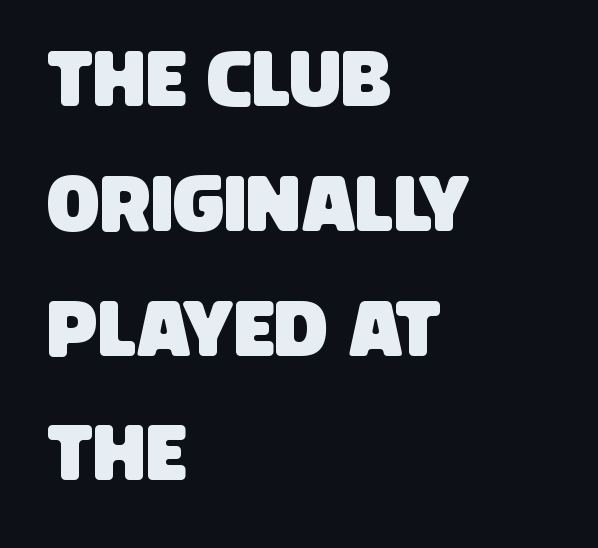
{"serif": "no", "width": "condensed", "stroke_contrast": "low", "x_height": "large", "monospaced": "no", "underline": "no", "align": "left", "line_spacing": "normal", "line_spacing_ratio": 1.6, "letter_spacing": "normal", "letter_spacing_em": 0.0, "glyph_px": 78}
